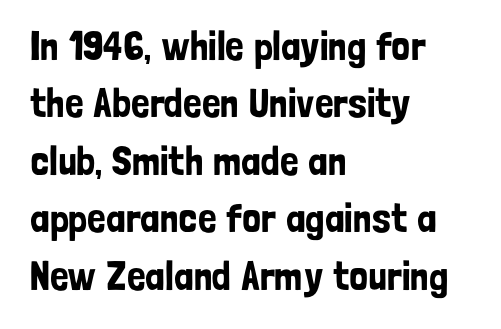
{"serif": "no", "italic": "no", "width": "condensed", "stroke_contrast": "low", "x_height": "medium", "monospaced": "no", "underline": "no", "align": "left", "line_spacing": "normal", "line_spacing_ratio": 1.4, "letter_spacing": "normal", "letter_spacing_em": 0.0, "glyph_px": 41}
